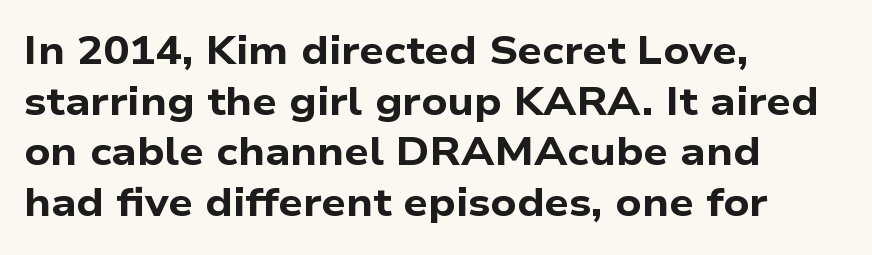
The image shows 39 px bold, wide sans-serif type; set left-aligned, normal line spacing (1.3x), normal letter spacing, not underlined; low stroke contrast and a medium x-height.
